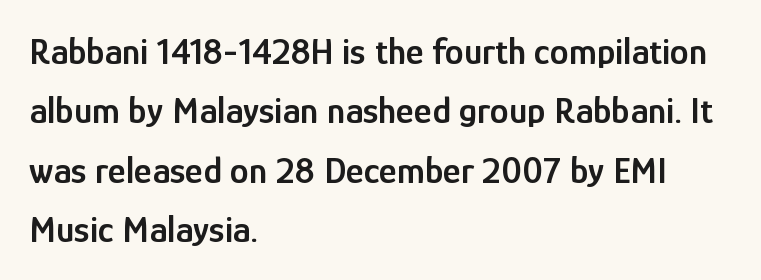
{"serif": "no", "italic": "no", "bold": "semi", "weight": "semibold", "width": "condensed", "stroke_contrast": "low", "x_height": "medium", "monospaced": "no", "underline": "no", "align": "left", "line_spacing": "normal", "line_spacing_ratio": 1.56, "letter_spacing": "normal", "letter_spacing_em": 0.0, "glyph_px": 38}
